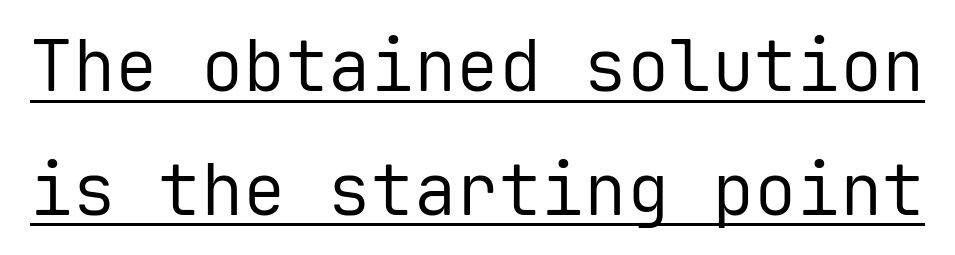
Q: Is the text bold? A: No.
Q: Is the text italic (slanted)? A: No, it is upright.
Q: Is the typeface a serif or a sans-serif typeface? A: Sans-serif.
Q: Is the text underlined? A: Yes.
Q: Is the spacing between letters normal or unusually wide? A: Normal.
Q: Width (condensed, normal, or wide)? A: Normal.
Q: Stroke contrast? A: Low.
Q: x-height? A: Medium.
Q: Monospaced? A: Yes.
